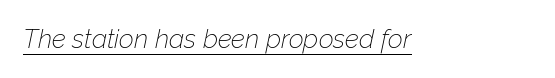
Q: Is the text bold? A: No.
Q: Is the text italic (slanted)? A: Yes, it leans right by about 12 degrees.
Q: Is the text underlined? A: Yes.
Q: Is the spacing between letters normal or unusually wide? A: Normal.
